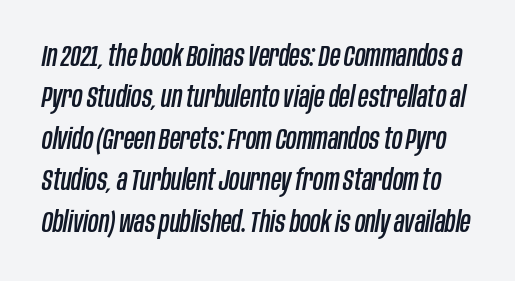
The image shows 29 px condensed type, italic (leaning right); set normal line spacing (1.43x), normal letter spacing, not underlined; low stroke contrast and a large x-height.
